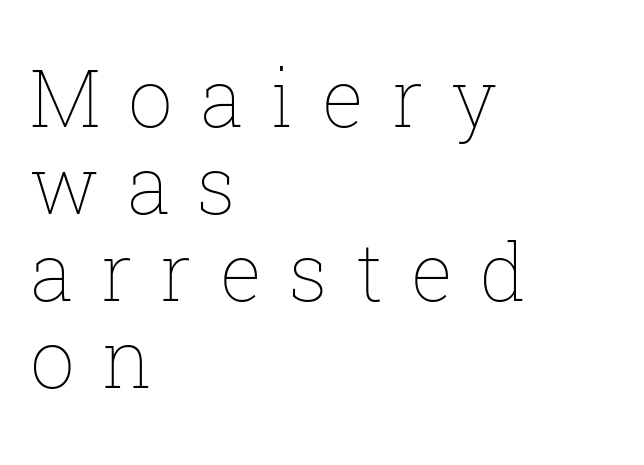
Tall strokes in this sample are plumb rather than angled. Each line starts at the same left margin while the right side varies. Summary of vertical rhythm: compact, with narrow interline spacing. You could not count columns in this text — the font is proportionally spaced.
